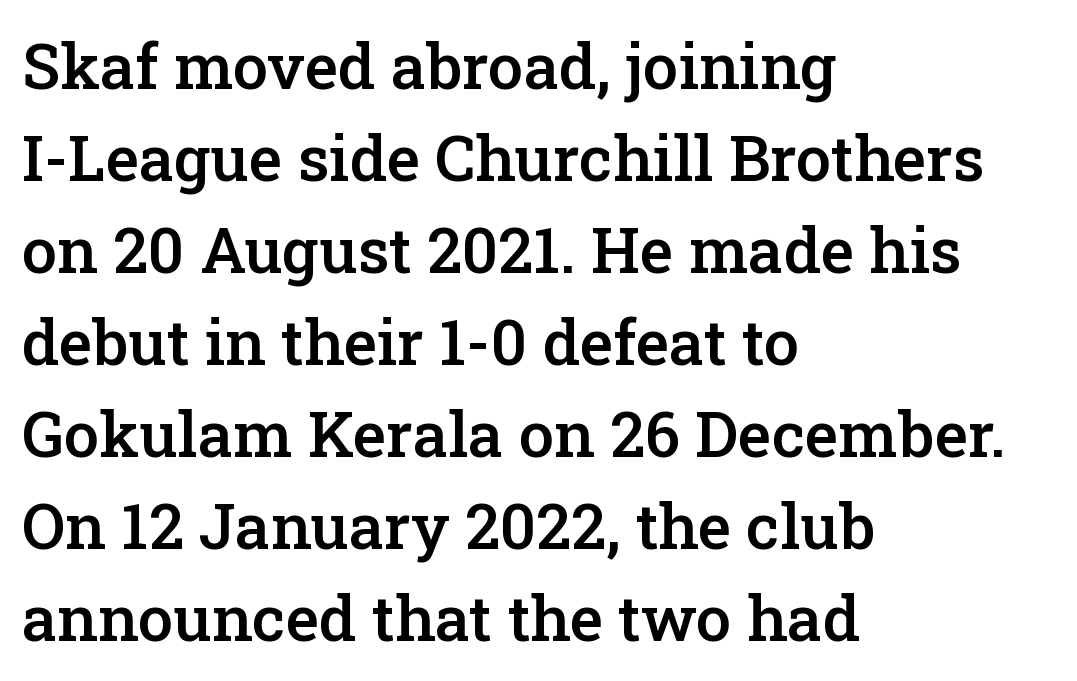
Q: Is the text bold? A: Semi-bold.
Q: Is the text italic (slanted)? A: No, it is upright.
Q: Is the typeface a serif or a sans-serif typeface? A: Serif.
Q: Is the text underlined? A: No.
Q: How is the paragraph aligned? A: Left-aligned.
Q: Is the spacing between letters normal or unusually wide? A: Normal.
Q: Is the spacing between lines tight, normal or loose? A: Normal.
Q: Width (condensed, normal, or wide)? A: Normal.
Q: Stroke contrast? A: Low.
Q: x-height? A: Medium.
Q: Monospaced? A: No.
